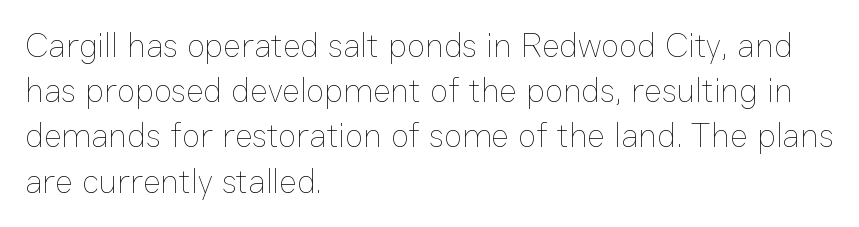
The image shows 34 px thin type, upright; set left-aligned, normal line spacing (1.33x), normal letter spacing, not underlined; low stroke contrast and a medium x-height.
